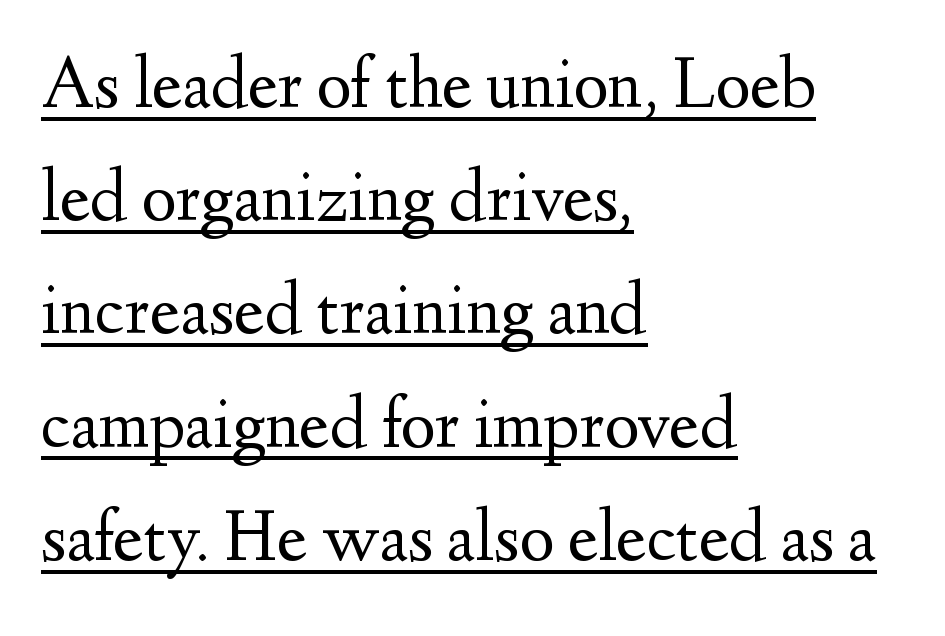
If you drew a line through each stem, it would be perfectly vertical. The letters sit at their default tracking, neither squeezed nor spread. The passage shown is underscored from start to finish. Interline gaps are of average width in this sample. No letter is thick-stroked: the sample isn't bold. Note: serifs present on the glyphs.
